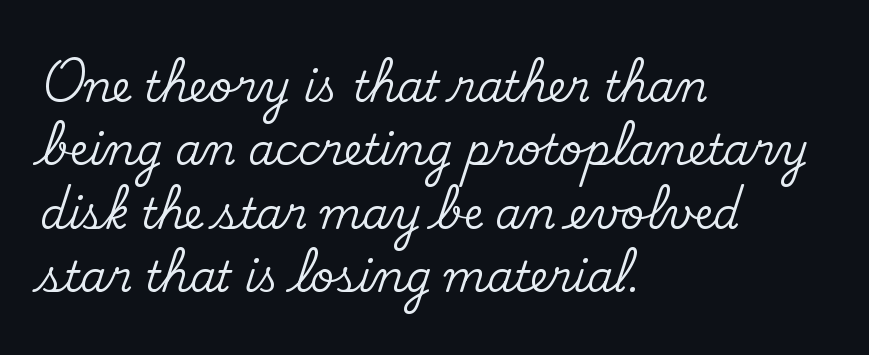
Rule under the text: the space is simply empty. Short and long lines alike share a common starting point at left.
